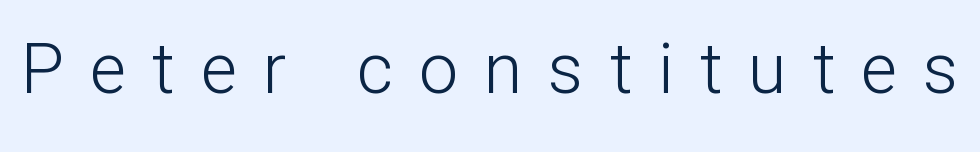
The image shows 70 px light sans-serif type, upright; set unusually wide letter spacing (+0.37 em), not underlined; low stroke contrast and a medium x-height.
